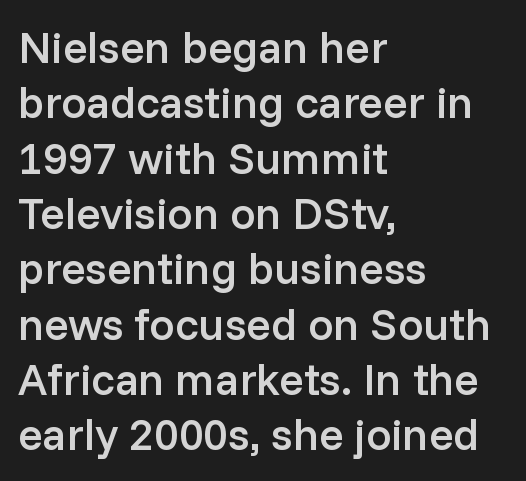
The image shows 45 px semibold sans-serif type, upright; set left-aligned, line spacing 1.23x, normal letter spacing, not underlined; low stroke contrast and a medium x-height.
